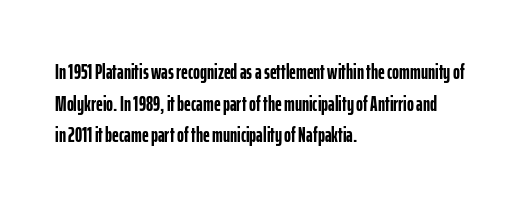
{"italic": "no", "bold": "yes", "underline": "no", "align": "left", "line_spacing": "normal", "line_spacing_ratio": 1.51, "letter_spacing": "normal", "letter_spacing_em": 0.0, "glyph_px": 21}
